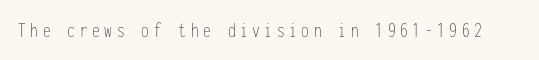
Q: Is the text bold? A: No.
Q: Is the text italic (slanted)? A: No, it is upright.
Q: Is the text underlined? A: No.
Q: Is the spacing between letters normal or unusually wide? A: Unusually wide.
